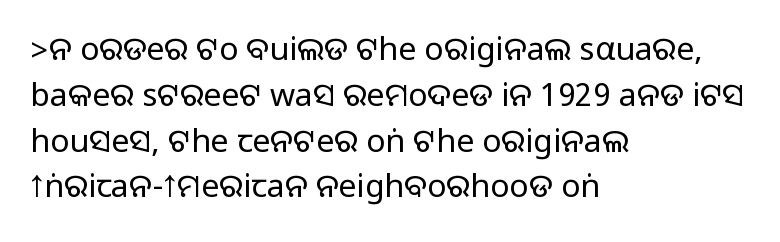
Q: Is the text italic (slanted)? A: No, it is upright.
Q: Is the typeface a serif or a sans-serif typeface? A: Sans-serif.
Q: Is the text underlined? A: No.
Q: How is the paragraph aligned? A: Left-aligned.
Q: Is the spacing between letters normal or unusually wide? A: Normal.
Q: Is the spacing between lines tight, normal or loose? A: Normal.
Q: Width (condensed, normal, or wide)? A: Normal.
Q: Stroke contrast? A: Medium.
Q: Monospaced? A: No.
